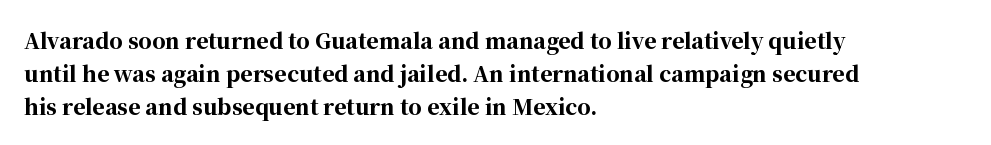
Q: Is the text bold? A: Yes.
Q: Is the text italic (slanted)? A: No, it is upright.
Q: Is the text underlined? A: No.
Q: How is the paragraph aligned? A: Left-aligned.
Q: Is the spacing between letters normal or unusually wide? A: Normal.
Q: Is the spacing between lines tight, normal or loose? A: Normal.
